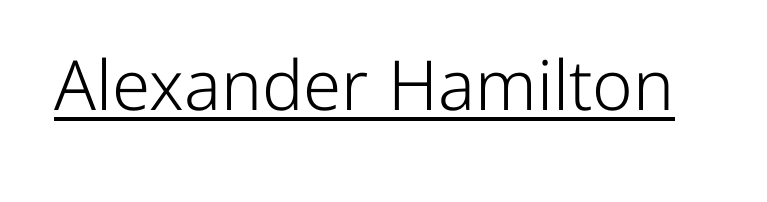
{"serif": "no", "italic": "no", "bold": "no", "weight": "light", "width": "normal", "stroke_contrast": "low", "x_height": "medium", "monospaced": "no", "underline": "yes", "letter_spacing": "normal", "letter_spacing_em": 0.0, "glyph_px": 69}
